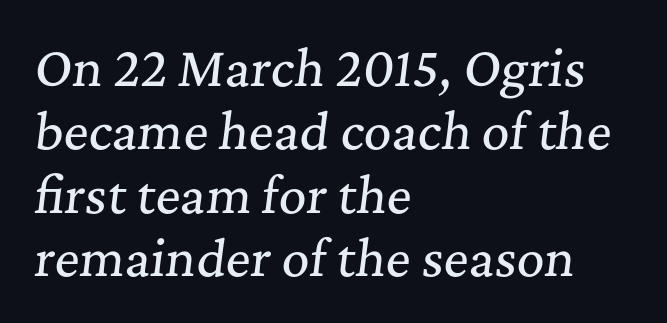
The image shows 48 px serif type, italic (leaning right); set left-aligned, normal line spacing (1.32x), normal letter spacing, not underlined; medium stroke contrast and a medium x-height.
